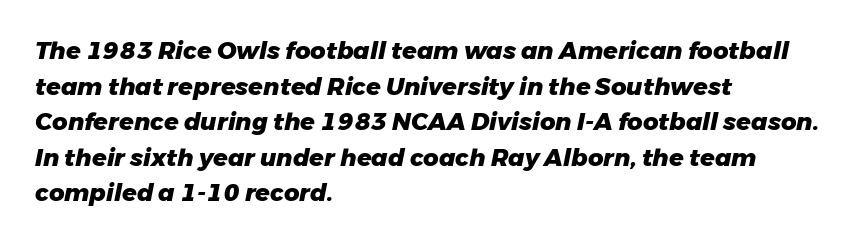
Set as a true bold cut, around the 700 mark. Slant detected: the letters are inclined. This sample uses plain, unmodified letter spacing. Leading matches the norm, producing a regular column.
